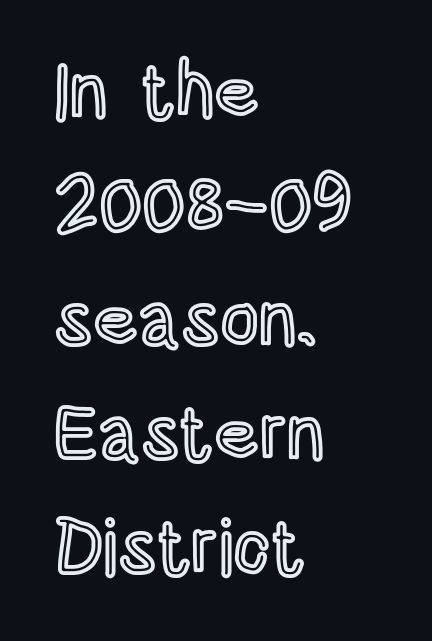
The image shows 76 px condensed type, upright; set left-aligned, normal line spacing (1.5x), normal letter spacing, not underlined; a large x-height.
